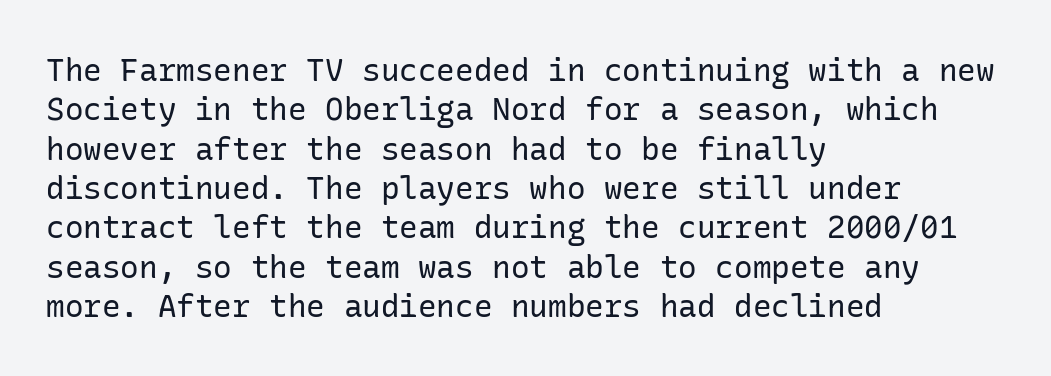
{"serif": "no", "italic": "no", "bold": "no", "weight": "regular", "width": "normal", "stroke_contrast": "low", "x_height": "medium", "underline": "no", "align": "left", "line_spacing": "normal", "line_spacing_ratio": 1.27, "letter_spacing": "normal", "letter_spacing_em": 0.0, "glyph_px": 31}
